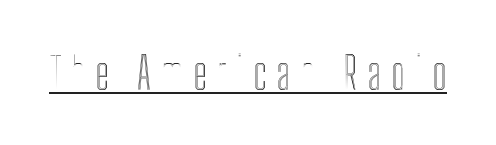
Q: Is the text italic (slanted)? A: No, it is upright.
Q: Is the text underlined? A: Yes.
Q: Is the spacing between letters normal or unusually wide? A: Unusually wide.
Q: Width (condensed, normal, or wide)? A: Condensed.
Q: x-height? A: Medium.
Q: Monospaced? A: No.
